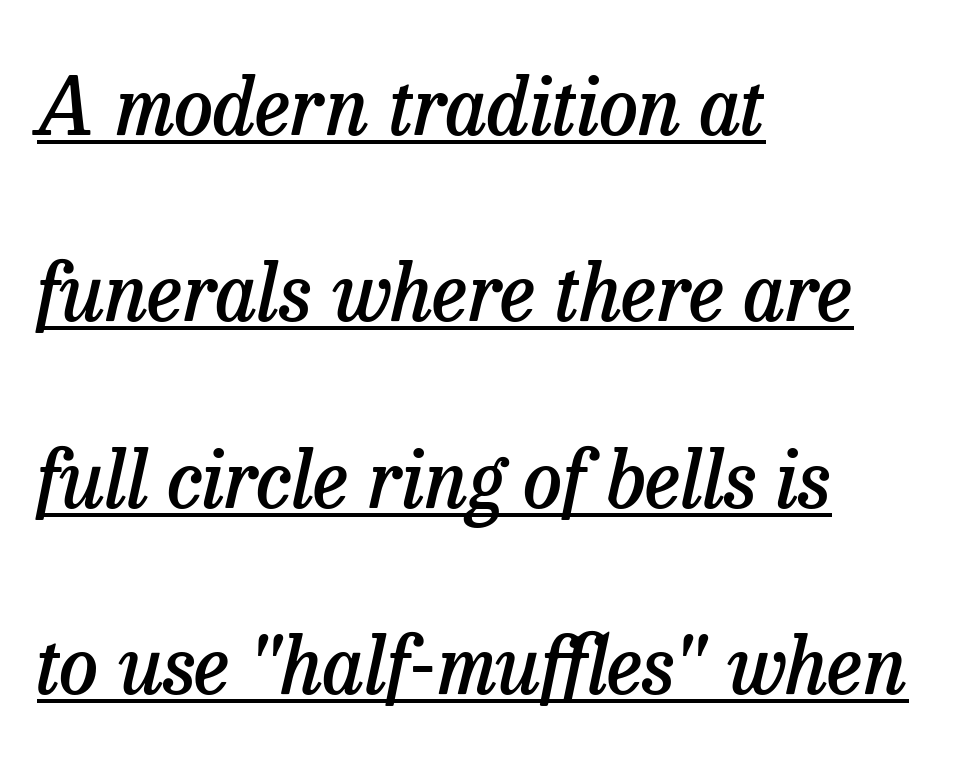
Q: Is the text bold? A: Semi-bold.
Q: Is the text italic (slanted)? A: Yes, it leans right by about 13 degrees.
Q: Is the typeface a serif or a sans-serif typeface? A: Serif.
Q: Is the text underlined? A: Yes.
Q: How is the paragraph aligned? A: Left-aligned.
Q: Is the spacing between letters normal or unusually wide? A: Normal.
Q: Is the spacing between lines tight, normal or loose? A: Loose.
Q: Width (condensed, normal, or wide)? A: Normal.
Q: Stroke contrast? A: Low.
Q: x-height? A: Medium.
Q: Monospaced? A: No.
